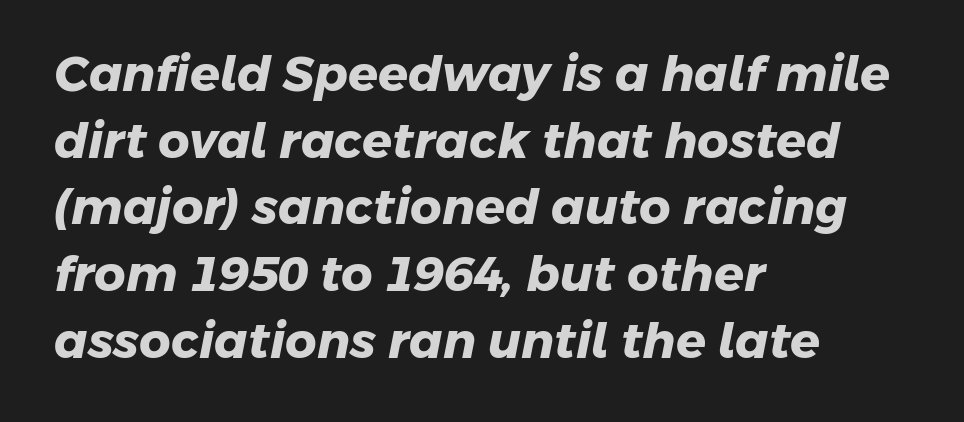
The passage shown is emphatically bold. Leading: standard. The glyphs in this specimen are sans serif. The face used here is proportionally spaced, like ordinary book or web type. The line texture is even and compact thanks to regular tracking. A bare baseline throughout the passage.
